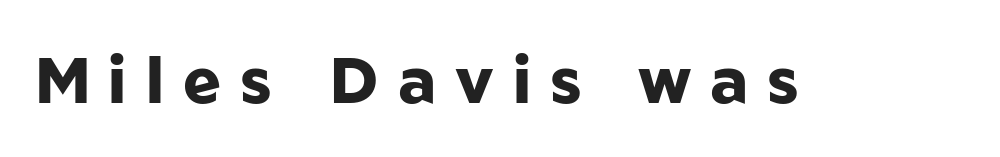
Q: Is the text bold? A: Yes.
Q: Is the text italic (slanted)? A: No, it is upright.
Q: Is the typeface a serif or a sans-serif typeface? A: Sans-serif.
Q: Is the text underlined? A: No.
Q: Is the spacing between letters normal or unusually wide? A: Unusually wide.
Q: Width (condensed, normal, or wide)? A: Normal.
Q: Stroke contrast? A: Low.
Q: x-height? A: Medium.
Q: Monospaced? A: No.
